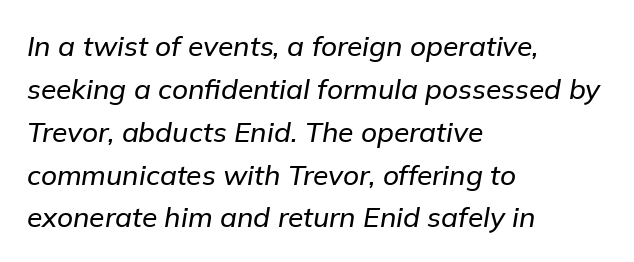
Here the designer chose a conventional face with non-uniform glyph widths. The lettering tilts uniformly, giving the passage an italic look. Has an underline been added? It has not. The type is set solid horizontally, with unmodified tracking.
